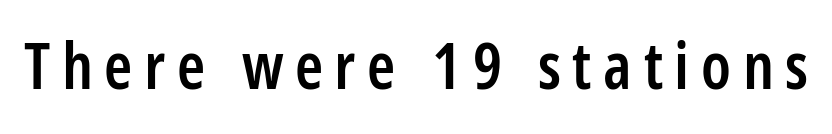
These lines carry some extra weight — a demibold, not a full bold. Character widths vary here, with narrow letters taking less room than wide ones. Does the type have serifs? No, each stem ends abruptly. No italicization has been applied; the sample stays upright. A bare baseline throughout the passage.
